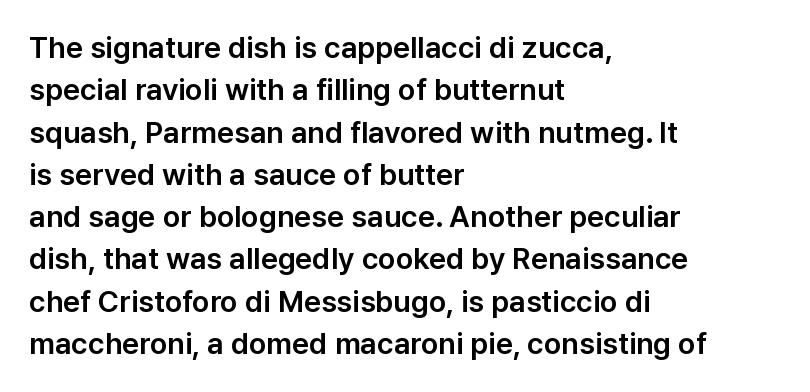
Q: Is the text italic (slanted)? A: No, it is upright.
Q: Is the typeface a serif or a sans-serif typeface? A: Sans-serif.
Q: Is the text underlined? A: No.
Q: How is the paragraph aligned? A: Left-aligned.
Q: Is the spacing between letters normal or unusually wide? A: Normal.
Q: Is the spacing between lines tight, normal or loose? A: Normal.
Q: Width (condensed, normal, or wide)? A: Normal.
Q: Stroke contrast? A: Low.
Q: x-height? A: Medium.
Q: Monospaced? A: No.
